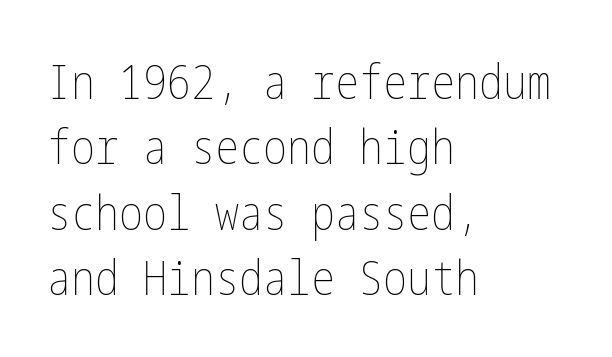
The line texture is even and compact thanks to regular tracking. Words float on clear page, feet unadorned. Visually the block forms a straight wall on the left and a jagged coastline on the right. Compared with typical paragraphs, the rows here are spaced about the same. The face looks like a standard text weight, possibly lighter. The letters stand straight up with perfectly vertical stems.
